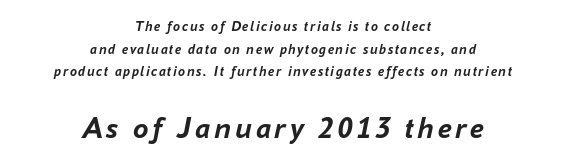
{"italic": "yes", "lean": "right", "slant_degrees": 16, "bold": "yes", "weight": "semibold", "width": "normal", "stroke_contrast": "low", "x_height": "medium", "monospaced": "no", "underline": "no", "align": "center", "line_spacing": "normal", "line_spacing_ratio": 1.61, "larger_block": "second", "size_ratio": 2.21, "glyph_px": 31}
